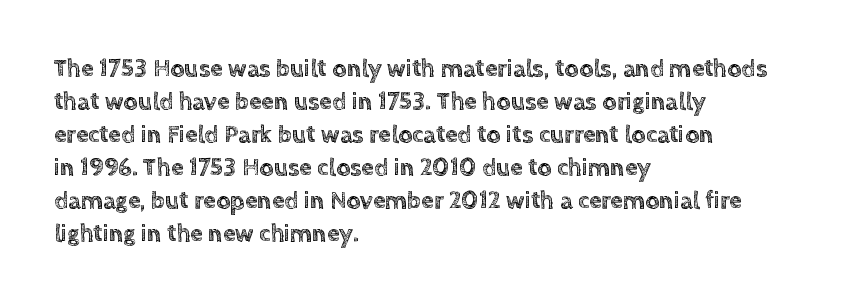
{"italic": "no", "underline": "no", "align": "left", "line_spacing": "normal", "line_spacing_ratio": 1.32, "letter_spacing": "normal", "letter_spacing_em": 0.0, "glyph_px": 25}
